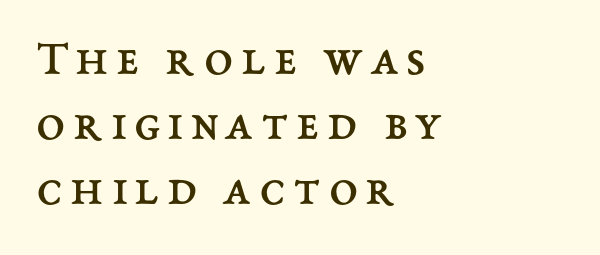
Casual observation: everything's shoved over to the left. The strokes carry an ordinary text weight at most. Vertical strokes here are truly vertical. Each row of text sits above clean, open space. Each new line begins a customary step beneath the previous one. These lines are rendered in a variable-pitch font.
